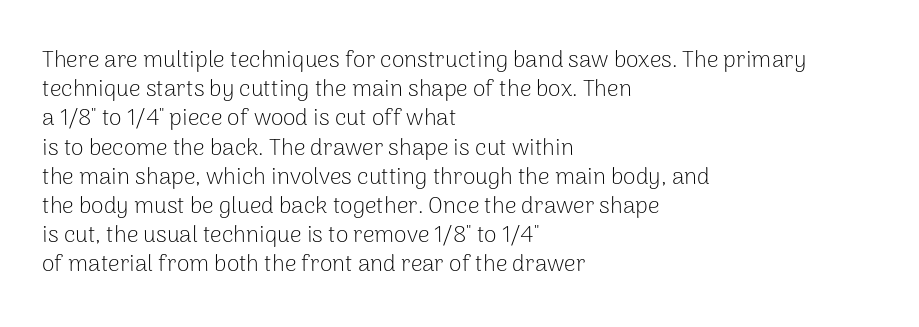
Q: Is the text bold? A: No.
Q: Is the text italic (slanted)? A: No, it is upright.
Q: Is the text underlined? A: No.
Q: How is the paragraph aligned? A: Left-aligned.
Q: Is the spacing between letters normal or unusually wide? A: Normal.
Q: Is the spacing between lines tight, normal or loose? A: Normal.
